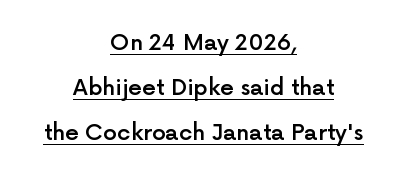
No extra tracking has been applied to these lines. The leading is generous, giving the passage an open texture. These characters rest on top of a visible drawn line. The letters are semibold — heavier than regular but short of a full bold. Notice how the passage keeps no hard edge, just a central spine. Posture: upright roman.
